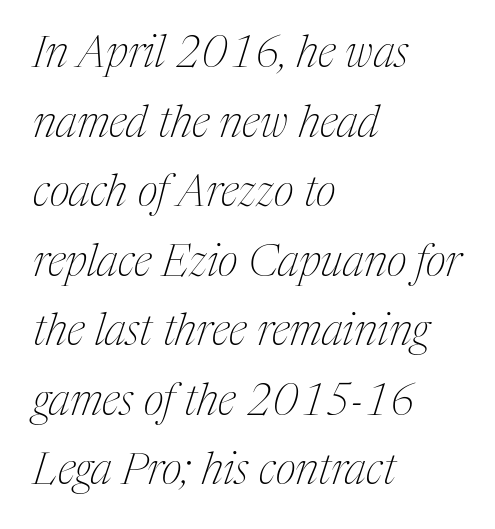
The rendering uses natural spacing where letterforms have individual widths. Honestly, the letter spacing is just normal — you wouldn't notice it. Each stroke keeps to a modest, everyday thickness or less. The specimen omits any rule beneath the text block's lines.
